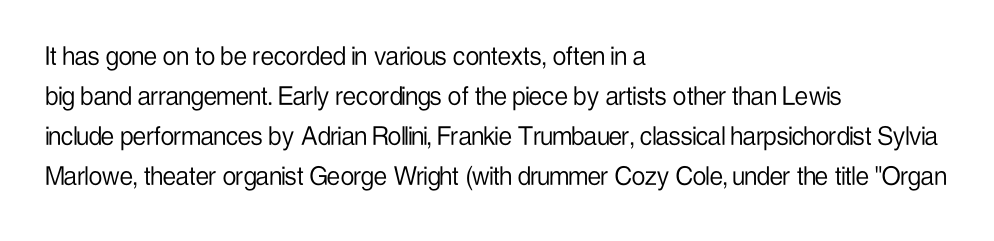
Q: Is the text bold? A: No.
Q: Is the text italic (slanted)? A: No, it is upright.
Q: Is the typeface a serif or a sans-serif typeface? A: Sans-serif.
Q: Is the text underlined? A: No.
Q: How is the paragraph aligned? A: Left-aligned.
Q: Is the spacing between letters normal or unusually wide? A: Normal.
Q: Is the spacing between lines tight, normal or loose? A: Normal.
Q: Width (condensed, normal, or wide)? A: Condensed.
Q: Stroke contrast? A: Low.
Q: x-height? A: Medium.
Q: Monospaced? A: No.
